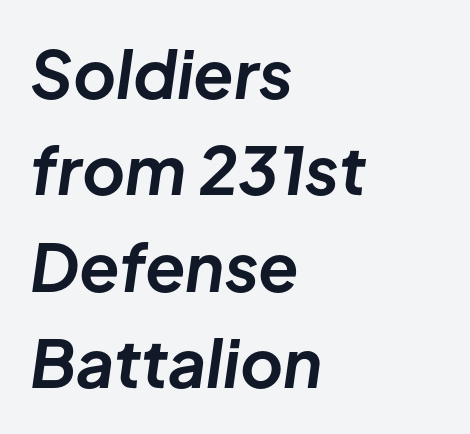
Q: Is the text bold? A: Yes.
Q: Is the text italic (slanted)? A: Yes, it leans right by about 8 degrees.
Q: Is the text underlined? A: No.
Q: How is the paragraph aligned? A: Left-aligned.
Q: Is the spacing between letters normal or unusually wide? A: Normal.
Q: Is the spacing between lines tight, normal or loose? A: Normal.
Q: Width (condensed, normal, or wide)? A: Normal.
Q: Stroke contrast? A: Low.
Q: x-height? A: Medium.
Q: Monospaced? A: No.
